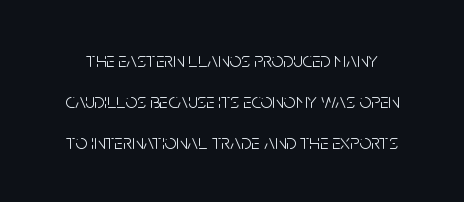
The image shows 21 px text type, upright; set loose line spacing (1.95x), normal letter spacing, not underlined.
